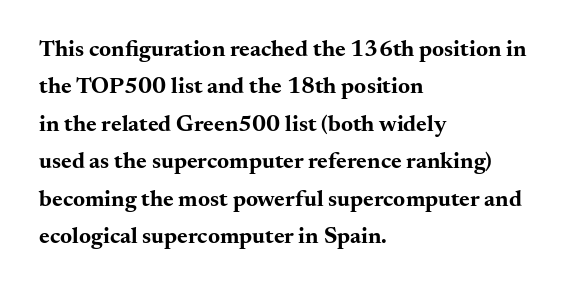
I'd describe the lettering as bold — thick and assertive. Ascenders rise straight up at ninety degrees. Where is the straight margin? On the left. There is no visible air inserted between adjacent glyphs. Type without underlining. How would I describe the line gaps? Plain and ordinary.
